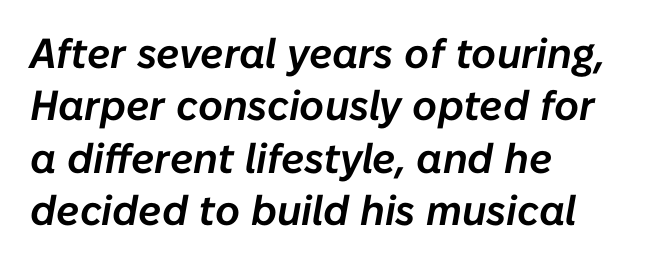
The image shows 42 px text type, italic (leaning right); set left-aligned, normal line spacing (1.25x), normal letter spacing, not underlined; low stroke contrast and a medium x-height.
